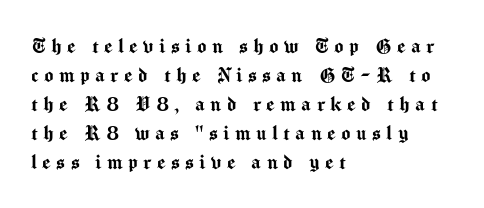
{"italic": "no", "underline": "no", "align": "left", "line_spacing_ratio": 1.21, "letter_spacing": "wide", "letter_spacing_em": 0.23, "glyph_px": 24}
